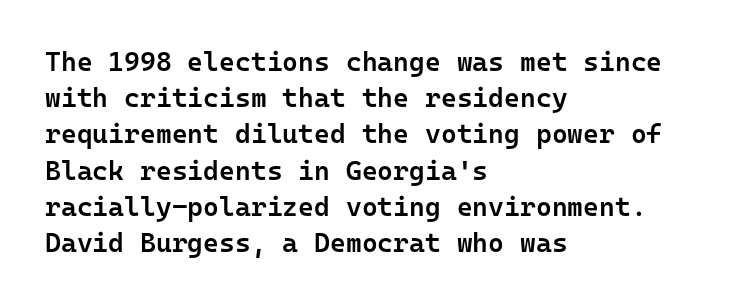
Q: Is the text bold? A: Semi-bold.
Q: Is the text italic (slanted)? A: No, it is upright.
Q: Is the text underlined? A: No.
Q: How is the paragraph aligned? A: Left-aligned.
Q: Is the spacing between letters normal or unusually wide? A: Normal.
Q: Is the spacing between lines tight, normal or loose? A: Normal.
